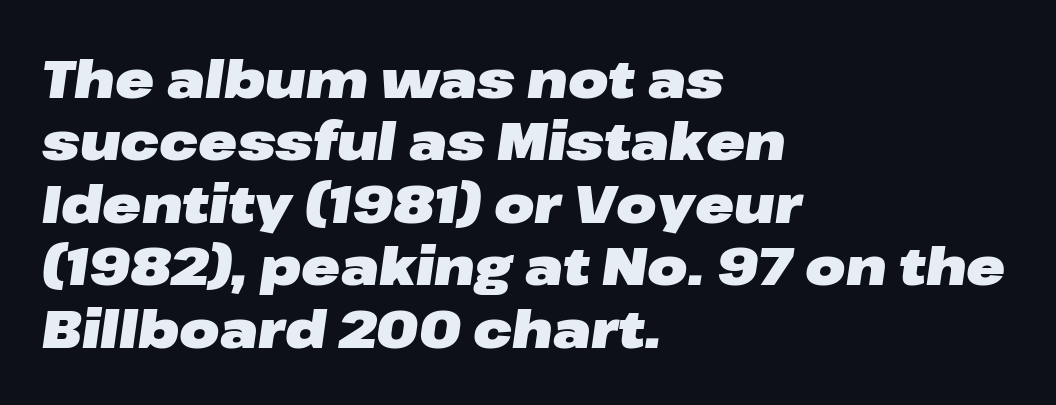
Type without underlining. The horizontal fit of the characters is conventional and even. The characters look thick and weighty, a clear bold. Style check: oblique.
